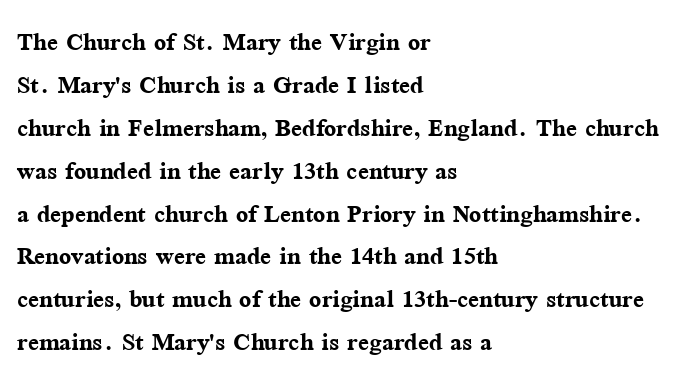
A clean baseline with only descenders dipping below it. The typesetter chose a ragged-right arrangement here. Interline gaps are of average width in this sample. You could call the tracking neutral — neither tight nor loose. Nope, not italic — everything's standing straight.
